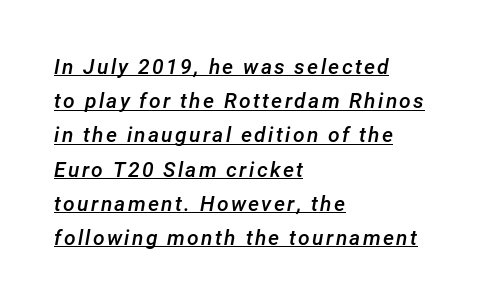
{"italic": "yes", "lean": "right", "slant_degrees": 12, "bold": "semi", "underline": "yes", "align": "left", "line_spacing": "normal", "line_spacing_ratio": 1.63, "glyph_px": 21}
